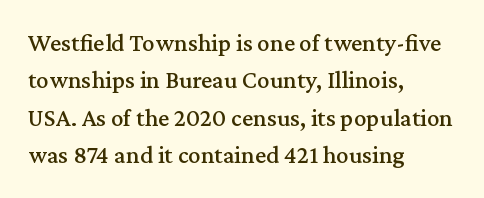
Q: Is the text italic (slanted)? A: No, it is upright.
Q: Is the text underlined? A: No.
Q: How is the paragraph aligned? A: Left-aligned.
Q: Is the spacing between letters normal or unusually wide? A: Normal.
Q: Is the spacing between lines tight, normal or loose? A: Normal.
